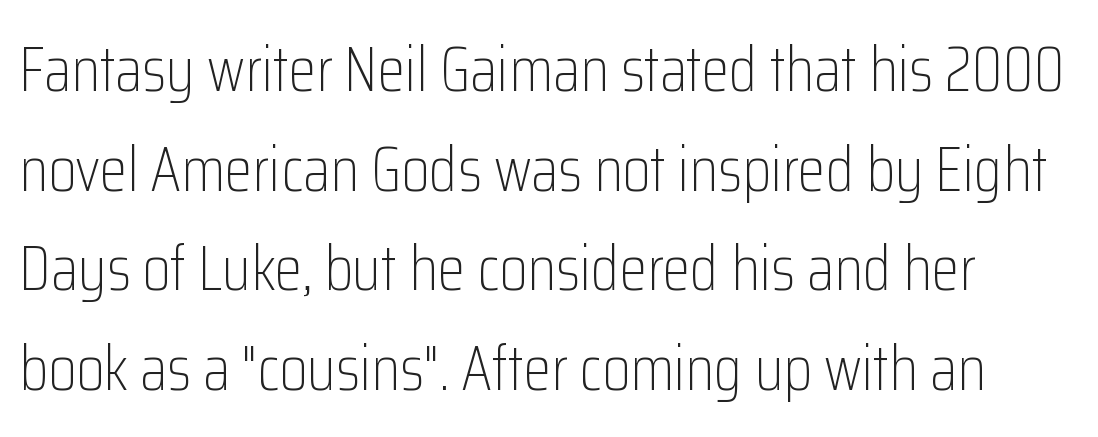
{"serif": "no", "italic": "no", "bold": "no", "weight": "light", "width": "condensed", "stroke_contrast": "low", "x_height": "medium", "monospaced": "no", "underline": "no", "line_spacing": "normal", "line_spacing_ratio": 1.58, "letter_spacing": "normal", "letter_spacing_em": 0.0, "glyph_px": 63}
